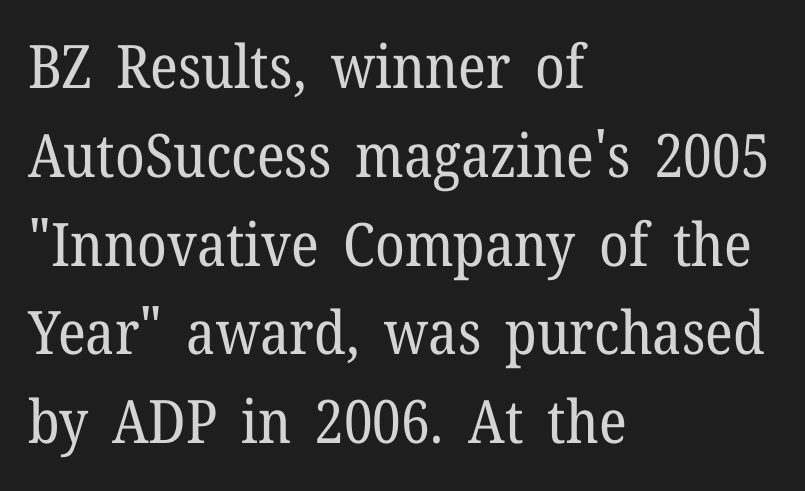
{"serif": "yes", "italic": "no", "bold": "no", "weight": "regular", "width": "normal", "stroke_contrast": "low", "x_height": "medium", "monospaced": "no", "underline": "no", "align": "left", "line_spacing": "normal", "line_spacing_ratio": 1.48, "letter_spacing": "normal", "letter_spacing_em": 0.0, "glyph_px": 60}
